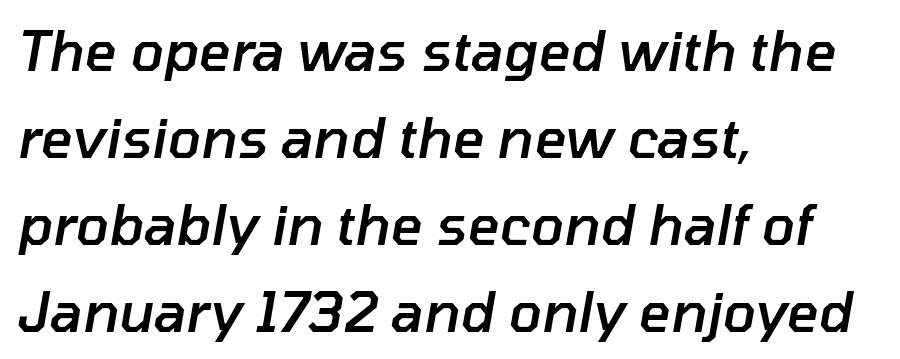
{"italic": "yes", "lean": "right", "slant_degrees": 10, "bold": "semi", "weight": "semibold", "width": "normal", "stroke_contrast": "low", "x_height": "medium", "monospaced": "no", "underline": "no", "align": "left", "line_spacing": "normal", "line_spacing_ratio": 1.58, "letter_spacing": "normal", "letter_spacing_em": 0.0, "glyph_px": 55}
